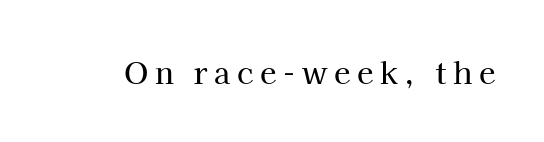
The image shows 30 px serif type, upright; set unusually wide letter spacing (+0.22 em), not underlined; high stroke contrast and a medium x-height.
